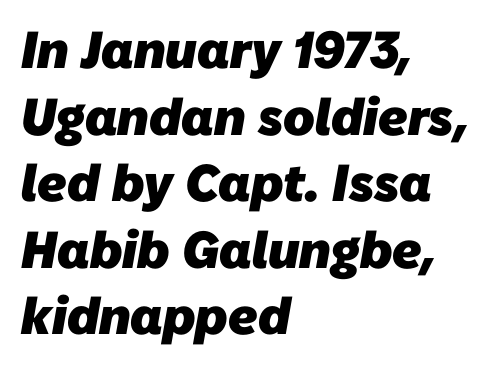
Q: Is the text bold? A: Yes.
Q: Is the typeface a serif or a sans-serif typeface? A: Sans-serif.
Q: Is the text underlined? A: No.
Q: How is the paragraph aligned? A: Left-aligned.
Q: Is the spacing between letters normal or unusually wide? A: Normal.
Q: Is the spacing between lines tight, normal or loose? A: Normal.
Q: Width (condensed, normal, or wide)? A: Normal.
Q: Stroke contrast? A: Low.
Q: x-height? A: Medium.
Q: Monospaced? A: No.
